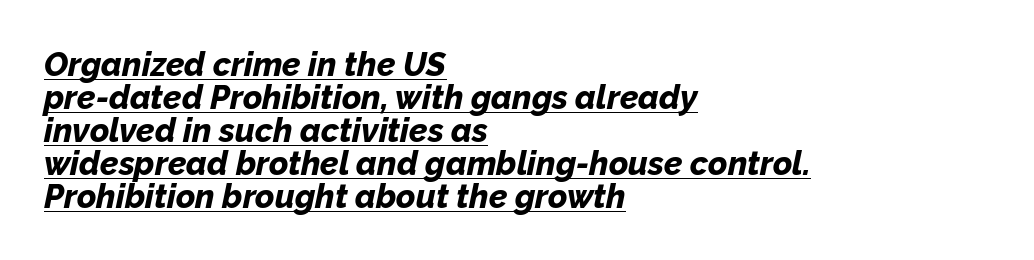
Q: Is the text bold? A: Yes.
Q: Is the text italic (slanted)? A: Yes, it leans right by about 12 degrees.
Q: Is the text underlined? A: Yes.
Q: How is the paragraph aligned? A: Left-aligned.
Q: Is the spacing between letters normal or unusually wide? A: Normal.
Q: Is the spacing between lines tight, normal or loose? A: Tight.
Q: Width (condensed, normal, or wide)? A: Normal.
Q: Stroke contrast? A: Low.
Q: x-height? A: Medium.
Q: Monospaced? A: No.
